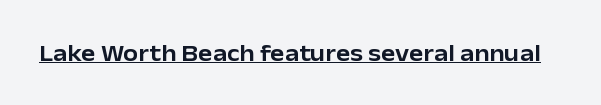
Q: Is the text italic (slanted)? A: No, it is upright.
Q: Is the text underlined? A: Yes.
Q: Is the spacing between letters normal or unusually wide? A: Normal.
